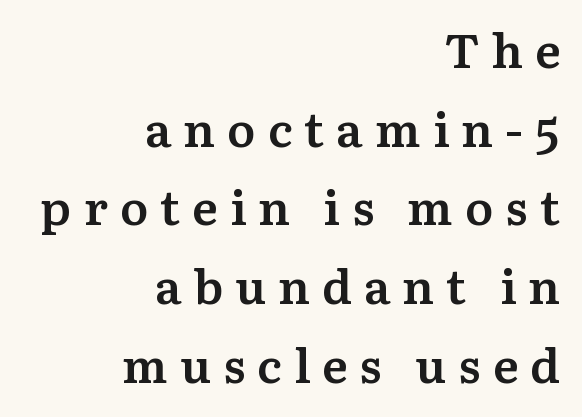
Q: Is the text bold? A: Semi-bold.
Q: Is the text italic (slanted)? A: No, it is upright.
Q: Is the typeface a serif or a sans-serif typeface? A: Serif.
Q: Is the text underlined? A: No.
Q: How is the paragraph aligned? A: Right-aligned.
Q: Is the spacing between letters normal or unusually wide? A: Unusually wide.
Q: Is the spacing between lines tight, normal or loose? A: Normal.
Q: Width (condensed, normal, or wide)? A: Normal.
Q: Stroke contrast? A: Medium.
Q: x-height? A: Medium.
Q: Monospaced? A: No.
